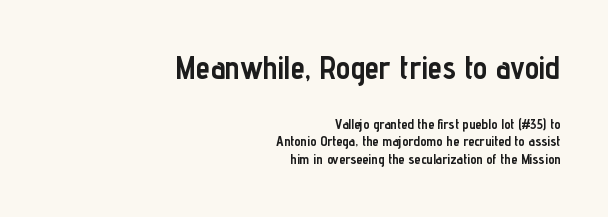
Which of the two is more prominent by size? The first, at the top. The passage shown is typeset with a sans-serif family. Nothing unusual about the tracking: characters are spaced as the font intends. Do the characters align in a grid? No, the font is proportional. This rendering features lettering with no underline.
